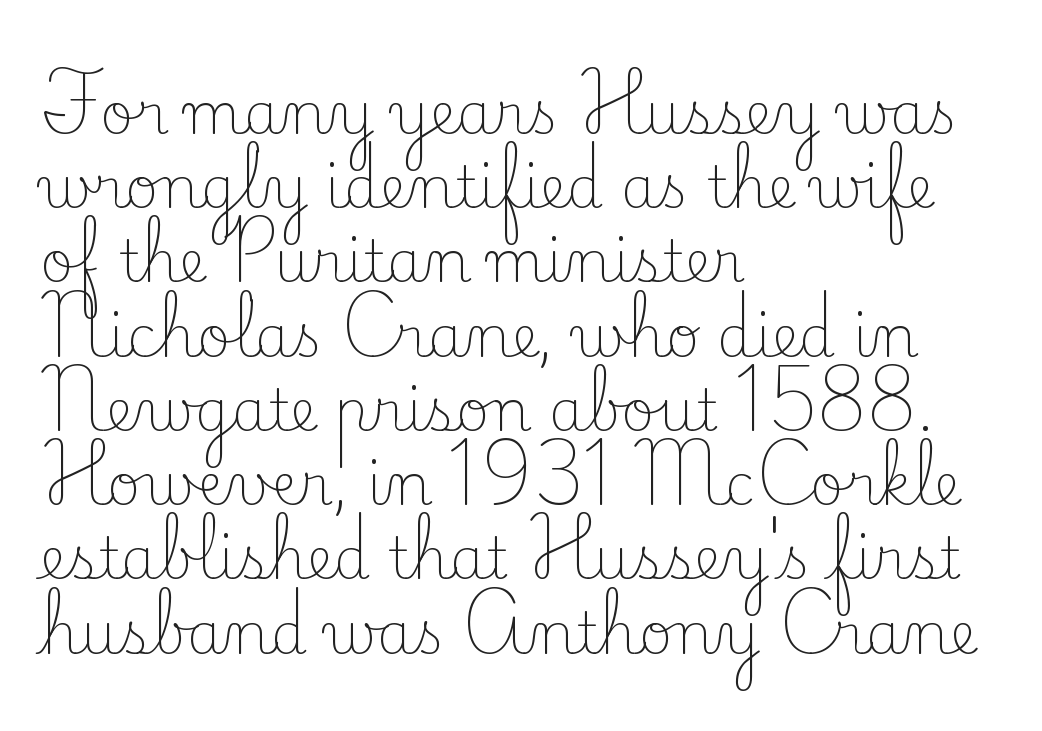
The image shows 58 px light serif type, upright; set left-aligned, normal line spacing (1.28x), normal letter spacing, not underlined; low stroke contrast and a small x-height.
